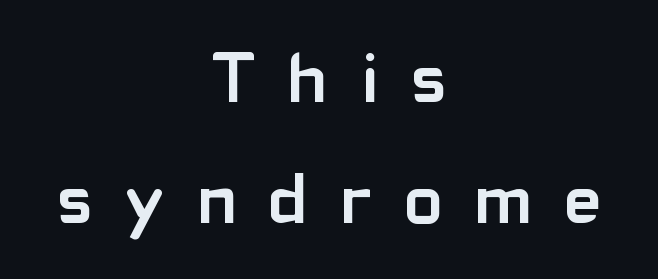
The image shows 71 px semibold sans-serif type, upright; set centered, normal line spacing (1.7x), unusually wide letter spacing (+0.46 em), not underlined; low stroke contrast and a medium x-height.
